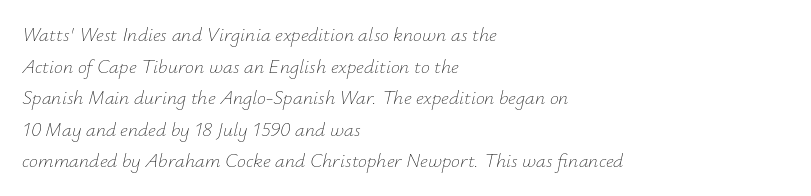
The image shows 20 px text type, italic (leaning right); set left-aligned, normal line spacing (1.58x), normal letter spacing, not underlined.
